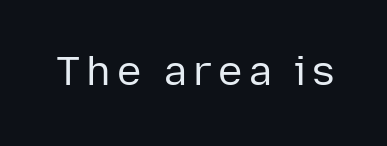
{"serif": "no", "italic": "no", "bold": "no", "weight": "regular", "width": "normal", "stroke_contrast": "low", "x_height": "medium", "monospaced": "no", "underline": "no", "glyph_px": 41}
